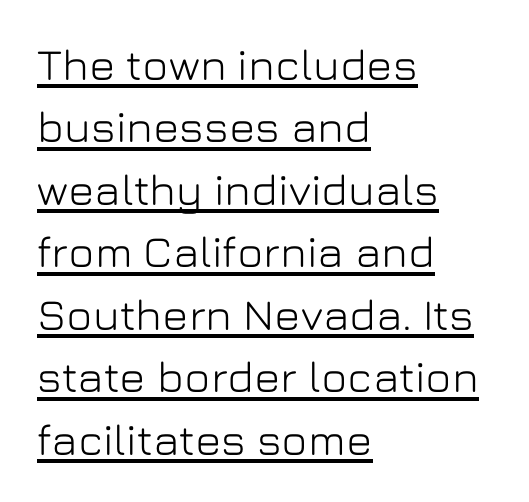
{"serif": "no", "italic": "no", "width": "normal", "stroke_contrast": "low", "x_height": "medium", "monospaced": "no", "underline": "yes", "align": "left", "line_spacing": "normal", "line_spacing_ratio": 1.42, "letter_spacing": "normal", "letter_spacing_em": 0.0, "glyph_px": 44}
